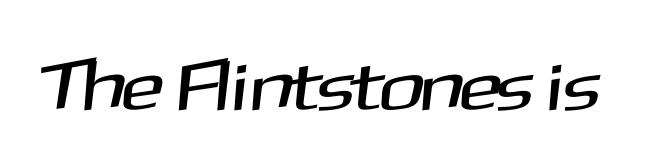
{"serif": "no", "width": "normal", "stroke_contrast": "medium", "x_height": "medium", "monospaced": "no", "underline": "no", "letter_spacing": "normal", "letter_spacing_em": 0.0, "glyph_px": 70}
